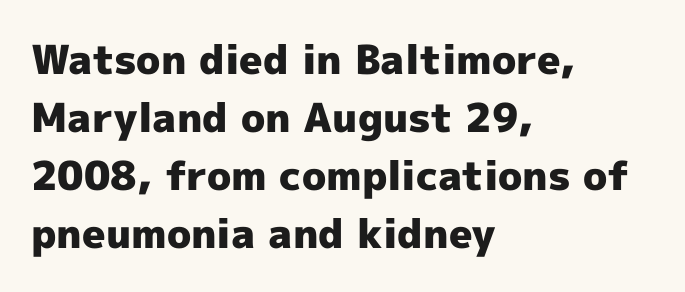
If you drew a line through each stem, it would be perfectly vertical. Leftover space on each line is placed entirely after the last word. Letter spacing: default. The face used here is proportionally spaced, like ordinary book or web type. The zone under the glyphs is completely vacant. Normally led — the rows are evenly, conventionally spaced.
